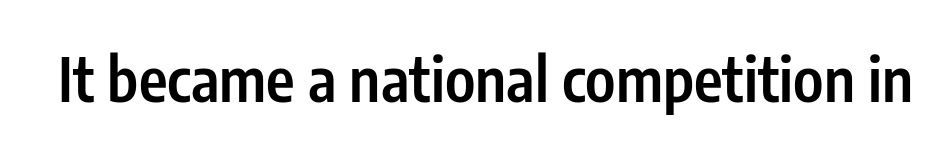
Type style note: lacks serifs. Characters follow at the spacing the type designer built in. Emphasis by weight is partial: semibold. Only glyphs here, with clear space below each row. The rendering uses natural spacing where letterforms have individual widths. If you drew a line through each stem, it would be perfectly vertical.
